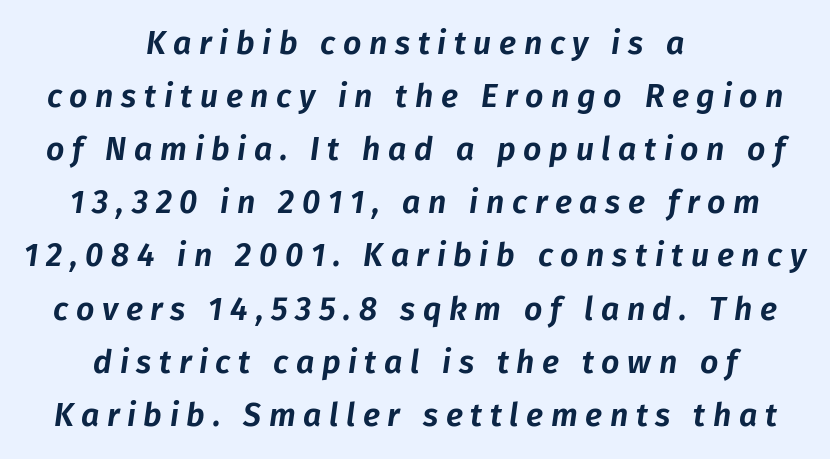
Q: Is the text italic (slanted)? A: Yes, it leans right by about 8 degrees.
Q: Is the text underlined? A: No.
Q: How is the paragraph aligned? A: Centered.
Q: Is the spacing between letters normal or unusually wide? A: Unusually wide.
Q: Is the spacing between lines tight, normal or loose? A: Normal.
Q: Width (condensed, normal, or wide)? A: Normal.
Q: Stroke contrast? A: Low.
Q: x-height? A: Medium.
Q: Monospaced? A: No.
